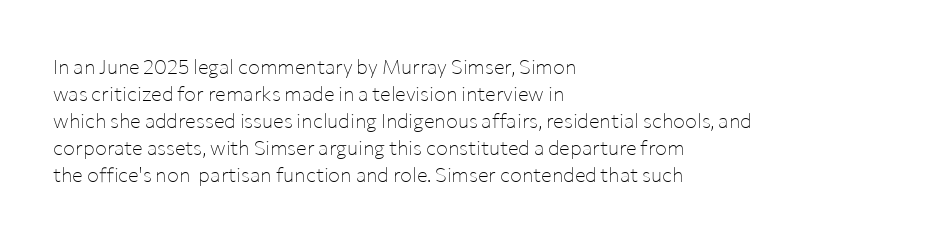
The image shows 20 px text type, upright; set left-aligned, normal line spacing (1.35x), normal letter spacing, not underlined.
